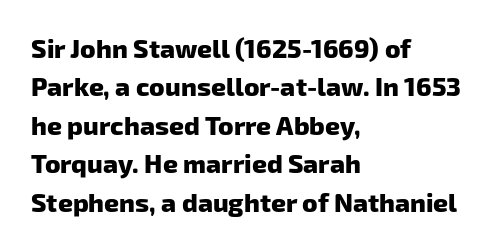
{"bold": "yes", "underline": "no", "align": "left", "line_spacing": "normal", "line_spacing_ratio": 1.48, "letter_spacing": "normal", "letter_spacing_em": 0.0, "glyph_px": 26}
